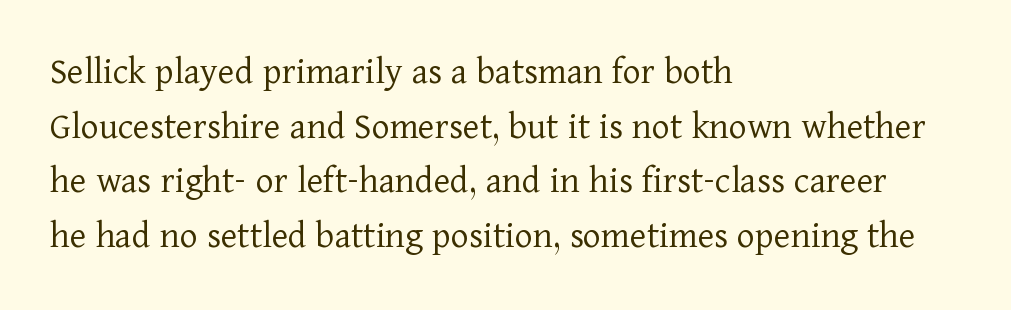
Does the copy run flush right? No — it runs flush left. Serif or sans? Serif — the stroke terminals have little feet. Think of a printed novel: that variable character pitch is what you see here. Each new line begins a customary step beneath the previous one. The weight would be labelled regular, book, light, or lighter still.
